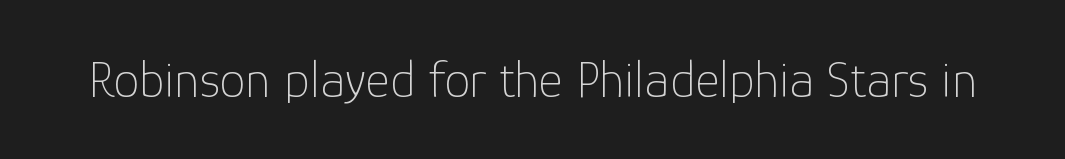
{"serif": "no", "italic": "no", "bold": "no", "weight": "thin", "width": "normal", "stroke_contrast": "low", "x_height": "medium", "monospaced": "no", "underline": "no", "letter_spacing": "normal", "letter_spacing_em": 0.0, "glyph_px": 52}
